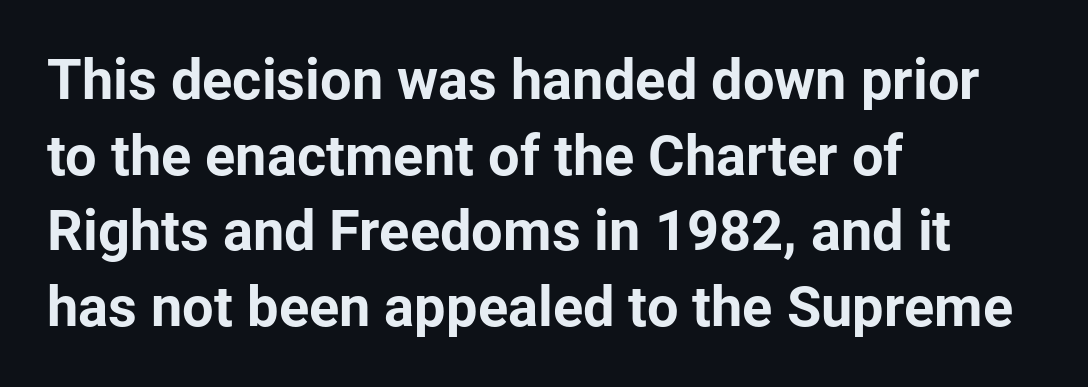
{"serif": "no", "italic": "no", "bold": "yes", "weight": "bold", "width": "normal", "stroke_contrast": "low", "x_height": "medium", "monospaced": "no", "underline": "no", "align": "left", "line_spacing": "normal", "line_spacing_ratio": 1.35, "letter_spacing": "normal", "letter_spacing_em": 0.0, "glyph_px": 56}
